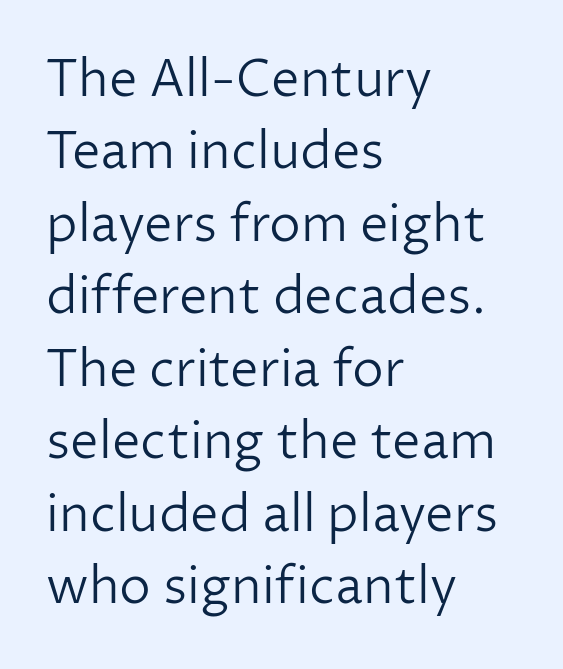
Q: Is the text bold? A: No.
Q: Is the text italic (slanted)? A: No, it is upright.
Q: Is the typeface a serif or a sans-serif typeface? A: Sans-serif.
Q: Is the text underlined? A: No.
Q: How is the paragraph aligned? A: Left-aligned.
Q: Is the spacing between letters normal or unusually wide? A: Normal.
Q: Is the spacing between lines tight, normal or loose? A: Normal.
Q: Width (condensed, normal, or wide)? A: Normal.
Q: Stroke contrast? A: Low.
Q: x-height? A: Medium.
Q: Monospaced? A: No.
